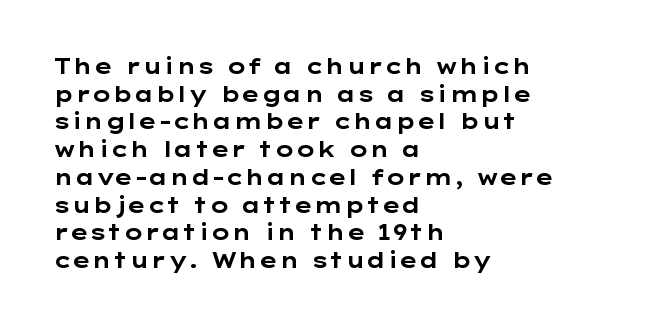
Q: Is the text bold? A: Yes.
Q: Is the text italic (slanted)? A: No, it is upright.
Q: Is the text underlined? A: No.
Q: How is the paragraph aligned? A: Left-aligned.
Q: Is the spacing between letters normal or unusually wide? A: Normal.
Q: Is the spacing between lines tight, normal or loose? A: Normal.
